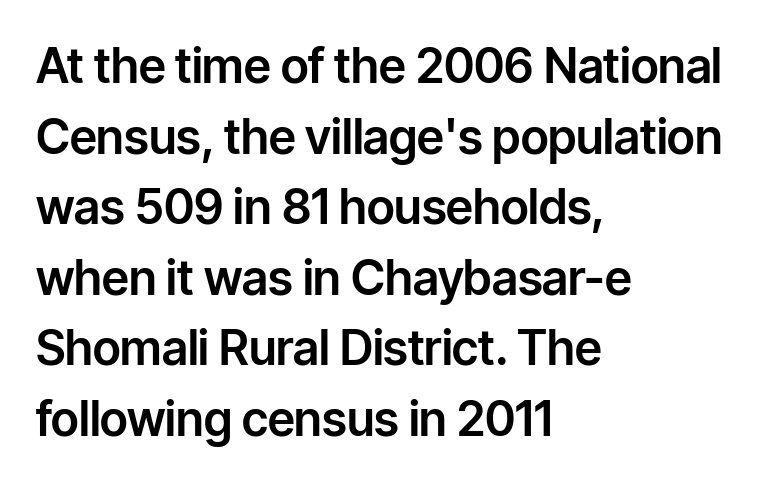
The image shows 48 px sans-serif type, upright; set left-aligned, normal line spacing (1.47x), normal letter spacing, not underlined; low stroke contrast and a medium x-height.
